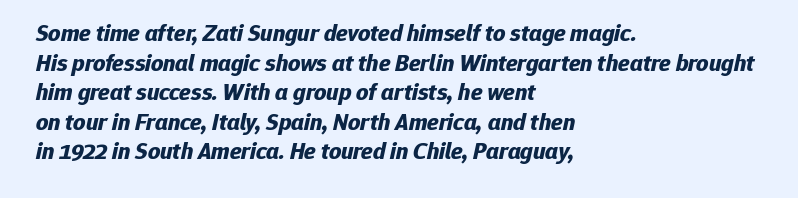
Q: Is the text bold? A: Yes.
Q: Is the text italic (slanted)? A: Yes, it leans right by about 12 degrees.
Q: Is the text underlined? A: No.
Q: How is the paragraph aligned? A: Left-aligned.
Q: Is the spacing between letters normal or unusually wide? A: Normal.
